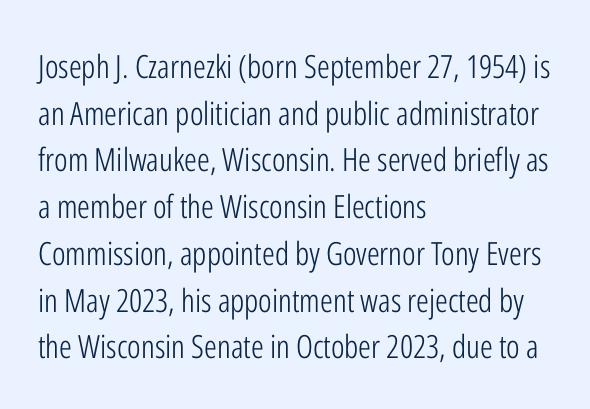
Q: Is the text bold? A: No.
Q: Is the text italic (slanted)? A: No, it is upright.
Q: Is the typeface a serif or a sans-serif typeface? A: Sans-serif.
Q: Is the text underlined? A: No.
Q: How is the paragraph aligned? A: Left-aligned.
Q: Is the spacing between letters normal or unusually wide? A: Normal.
Q: Is the spacing between lines tight, normal or loose? A: Normal.
Q: Width (condensed, normal, or wide)? A: Condensed.
Q: Stroke contrast? A: Low.
Q: x-height? A: Medium.
Q: Monospaced? A: No.
